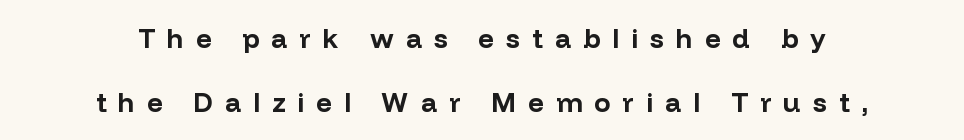
The image shows 27 px bold type, upright; set centered, loose line spacing (2.37x), unusually wide letter spacing (+0.45 em), not underlined.
